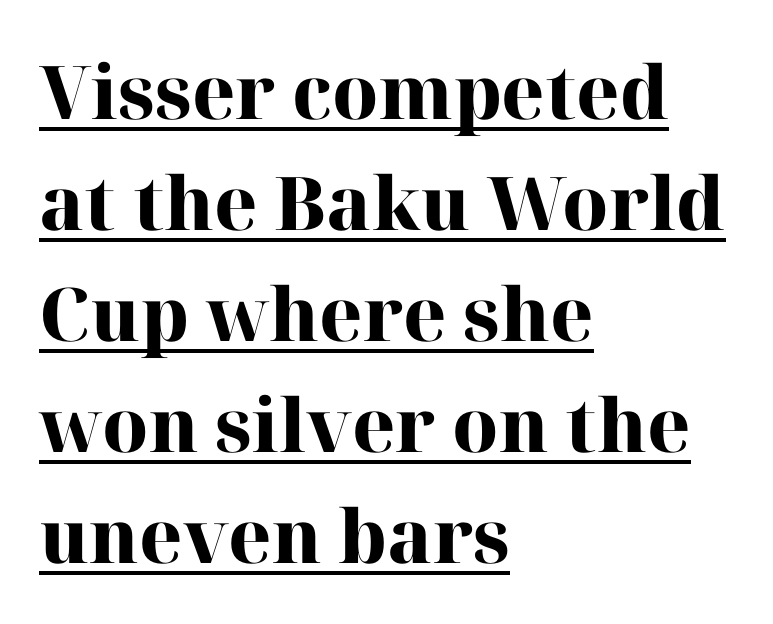
Regular leading. This is the regular roman posture of the typeface. Is there an underline? Yes — a line sits under the letters. Caption: bold face, heavy strokes. All the whitespace from short lines collects on the right. Characters follow at the spacing the type designer built in.
